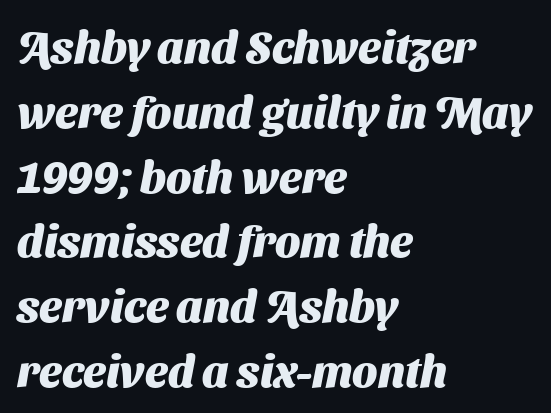
Q: Is the text bold? A: Yes.
Q: Is the typeface a serif or a sans-serif typeface? A: Sans-serif.
Q: Is the text underlined? A: No.
Q: How is the paragraph aligned? A: Left-aligned.
Q: Is the spacing between letters normal or unusually wide? A: Normal.
Q: Is the spacing between lines tight, normal or loose? A: Normal.
Q: Width (condensed, normal, or wide)? A: Normal.
Q: Stroke contrast? A: Medium.
Q: x-height? A: Medium.
Q: Monospaced? A: No.
